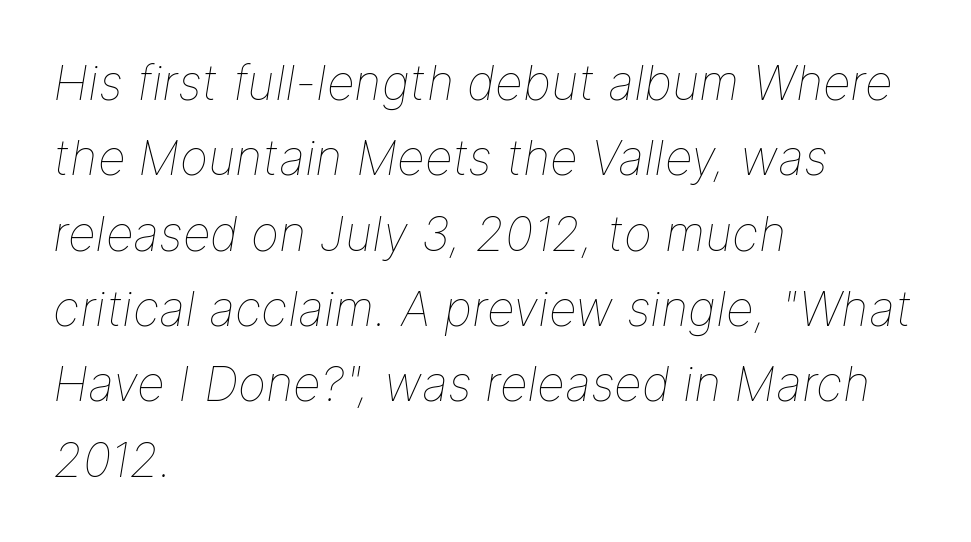
Q: Is the text bold? A: No.
Q: Is the text italic (slanted)? A: Yes, it leans right by about 9 degrees.
Q: Is the text underlined? A: No.
Q: How is the paragraph aligned? A: Left-aligned.
Q: Is the spacing between letters normal or unusually wide? A: Normal.
Q: Is the spacing between lines tight, normal or loose? A: Normal.
Q: Width (condensed, normal, or wide)? A: Normal.
Q: Stroke contrast? A: Low.
Q: x-height? A: Medium.
Q: Monospaced? A: No.
